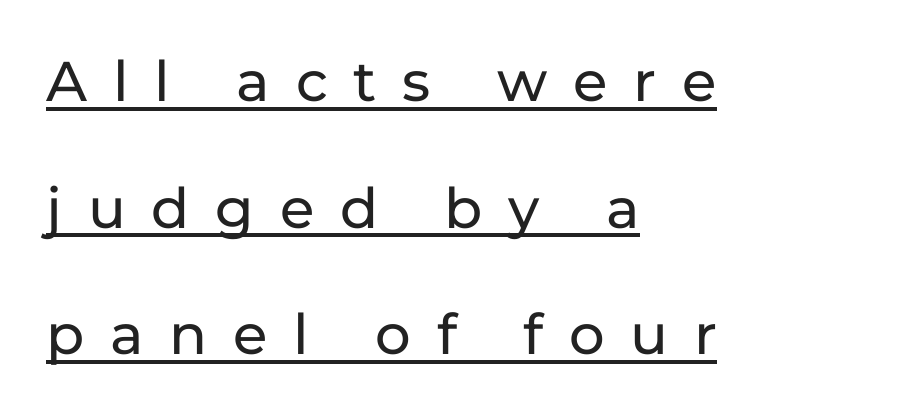
Q: Is the text italic (slanted)? A: No, it is upright.
Q: Is the typeface a serif or a sans-serif typeface? A: Sans-serif.
Q: Is the text underlined? A: Yes.
Q: How is the paragraph aligned? A: Left-aligned.
Q: Is the spacing between letters normal or unusually wide? A: Unusually wide.
Q: Is the spacing between lines tight, normal or loose? A: Loose.
Q: Width (condensed, normal, or wide)? A: Normal.
Q: Stroke contrast? A: Low.
Q: x-height? A: Medium.
Q: Monospaced? A: No.
